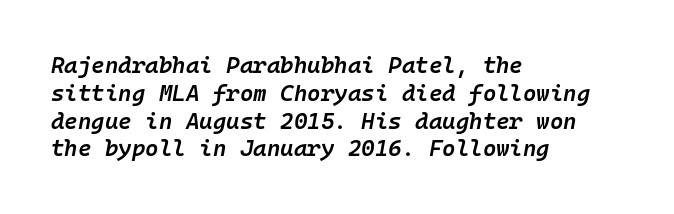
{"italic": "yes", "lean": "right", "slant_degrees": 10, "bold": "semi", "underline": "no", "align": "left", "line_spacing_ratio": 1.21, "letter_spacing": "normal", "letter_spacing_em": 0.0, "glyph_px": 23}
